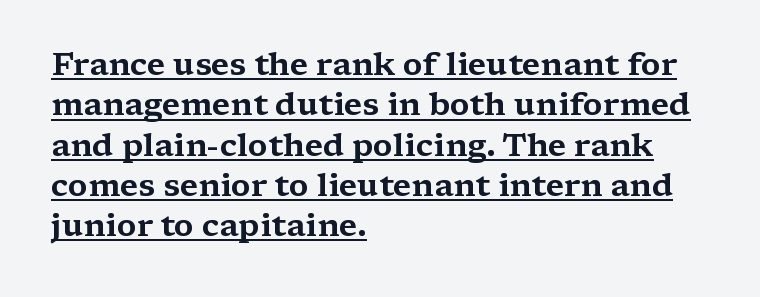
The image shows 32 px wide serif type, upright; set left-aligned, normal line spacing (1.26x), normal letter spacing, underlined; medium stroke contrast and a medium x-height.
